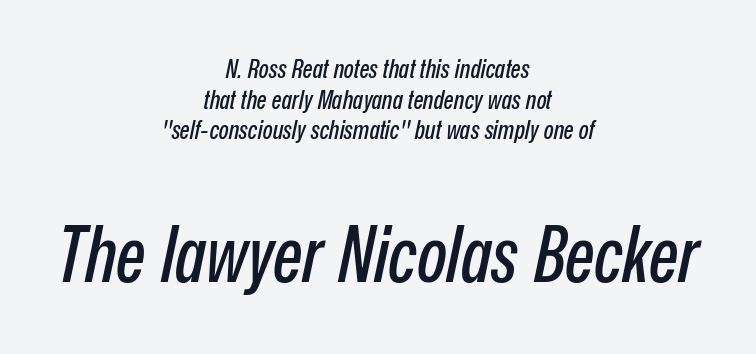
Q: Is the text italic (slanted)? A: Yes, it leans right by about 12 degrees.
Q: Is the text underlined? A: No.
Q: How is the paragraph aligned? A: Centered.
Q: Is the spacing between letters normal or unusually wide? A: Normal.
Q: Which block of text is set in a larger size, the first (top) or the second (bottom)? A: The second (bottom) one.
Q: Width (condensed, normal, or wide)? A: Condensed.
Q: Stroke contrast? A: Low.
Q: x-height? A: Medium.
Q: Monospaced? A: No.
